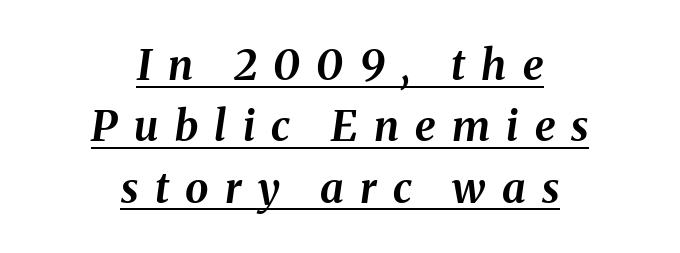
Quick note: interline space is typical. This sample has the flowing, uneven cadence of proportional lettering. Is the letter spacing exaggerated? Yes — the characters are pushed far apart. When letters slant like this, we call the style italic. Is there an underline? Yes — a line sits under the letters.
